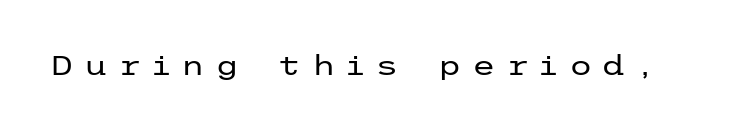
Q: Is the text bold? A: No.
Q: Is the text italic (slanted)? A: No, it is upright.
Q: Is the text underlined? A: No.
Q: Is the spacing between letters normal or unusually wide? A: Unusually wide.
